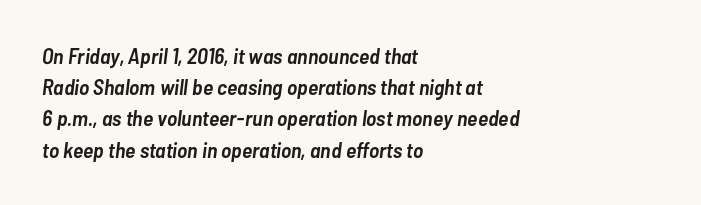
{"italic": "yes", "lean": "right", "slant_degrees": 7, "bold": "semi", "underline": "no", "align": "left", "line_spacing": "normal", "line_spacing_ratio": 1.42, "letter_spacing": "normal", "letter_spacing_em": 0.0, "glyph_px": 22}
